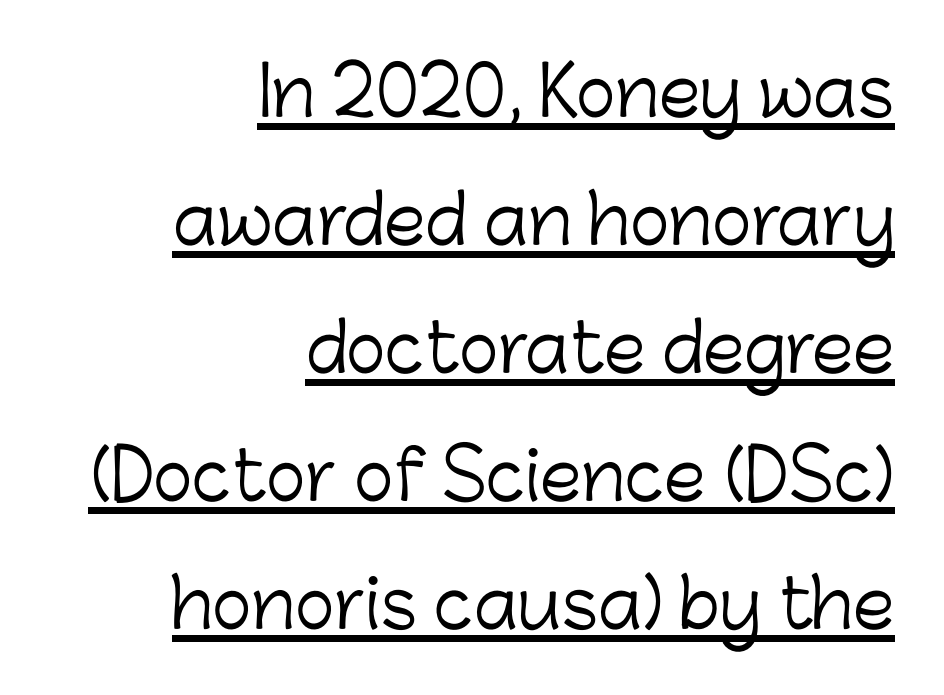
A roman cut, with each character standing at attention. Looks like regular typesetting: each glyph gets only the width it needs. These lines keep a tight, regular rhythm from letter to letter. This sample uses a sans-serif face. Each line ends at the same right margin while the left side varies. Compared with undecorated copy, this sample adds a rule below the words.
